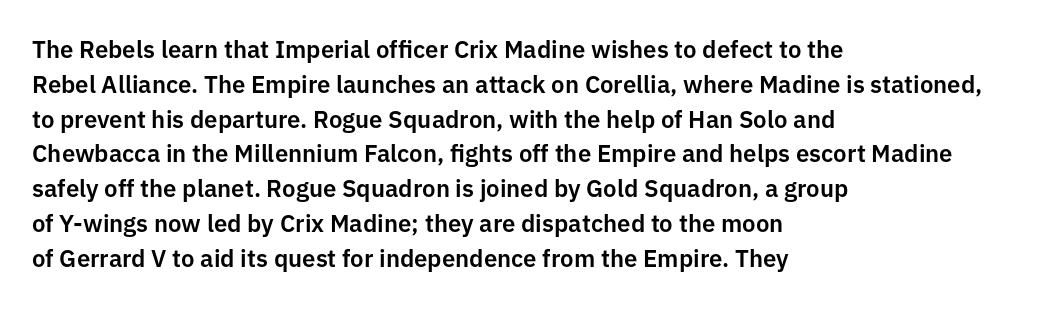
Q: Is the text italic (slanted)? A: No, it is upright.
Q: Is the text underlined? A: No.
Q: How is the paragraph aligned? A: Left-aligned.
Q: Is the spacing between letters normal or unusually wide? A: Normal.
Q: Is the spacing between lines tight, normal or loose? A: Normal.
